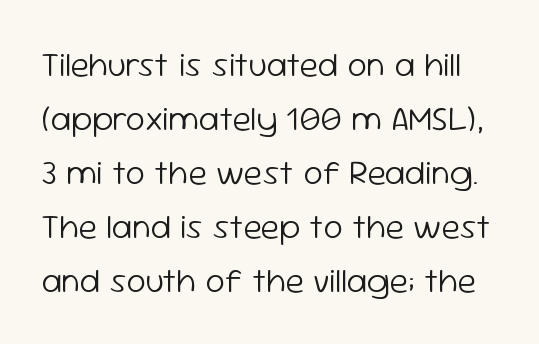
{"serif": "no", "italic": "no", "bold": "no", "weight": "light", "width": "normal", "stroke_contrast": "low", "x_height": "medium", "monospaced": "no", "underline": "no", "line_spacing": "normal", "line_spacing_ratio": 1.54, "letter_spacing": "normal", "letter_spacing_em": 0.0, "glyph_px": 35}
